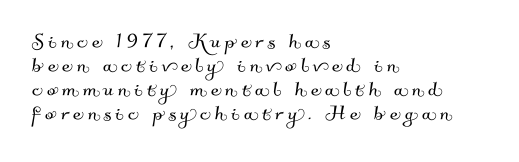
{"underline": "no", "align": "left", "line_spacing": "tight", "line_spacing_ratio": 0.96, "glyph_px": 25}
